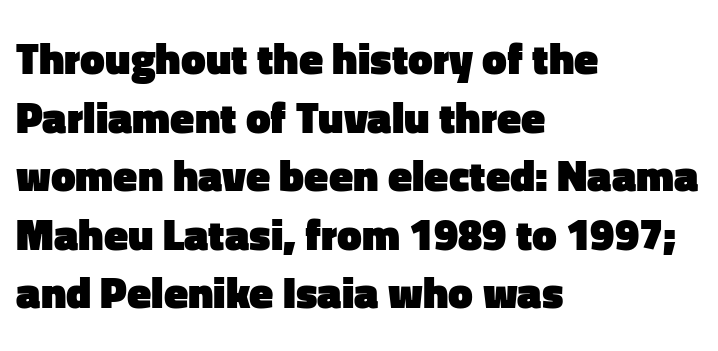
The image shows 44 px heavy sans-serif type, upright; set left-aligned, normal line spacing (1.33x), normal letter spacing, not underlined; low stroke contrast and a medium x-height.
